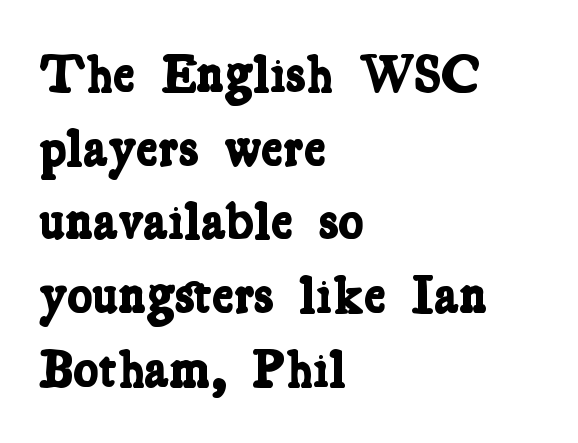
Leading: standard. No extra tracking has been applied to these lines. Examine the stroke ends and you'll spot serifs. The area under the type is left untouched.
